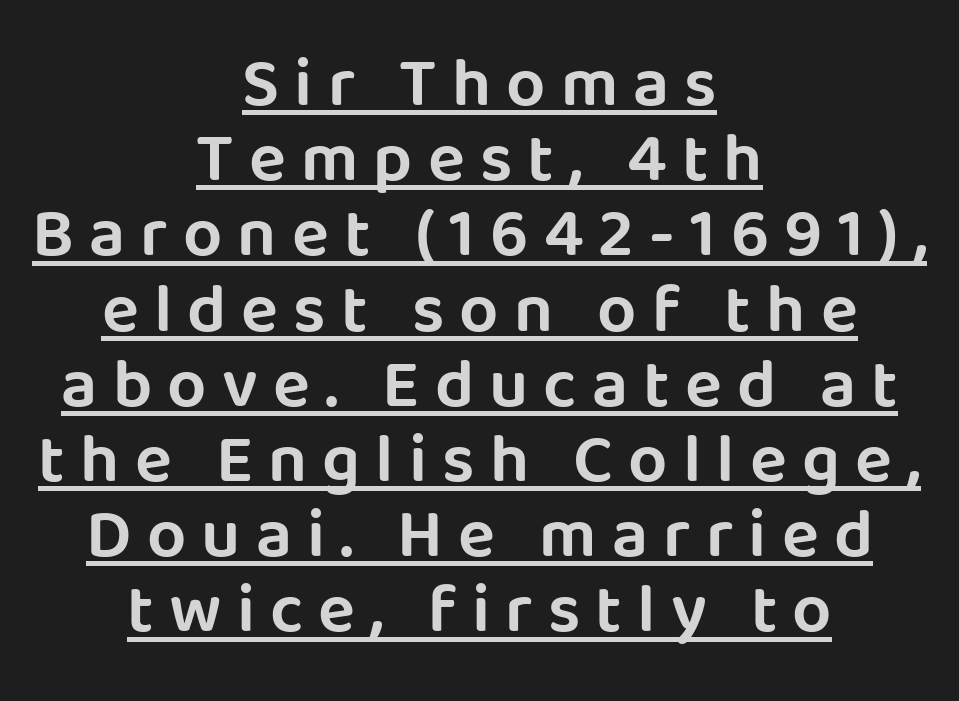
Q: Is the text italic (slanted)? A: No, it is upright.
Q: Is the typeface a serif or a sans-serif typeface? A: Sans-serif.
Q: Is the text underlined? A: Yes.
Q: How is the paragraph aligned? A: Centered.
Q: Is the spacing between letters normal or unusually wide? A: Unusually wide.
Q: Is the spacing between lines tight, normal or loose? A: Tight.
Q: Width (condensed, normal, or wide)? A: Normal.
Q: Stroke contrast? A: Low.
Q: x-height? A: Large.
Q: Monospaced? A: No.
